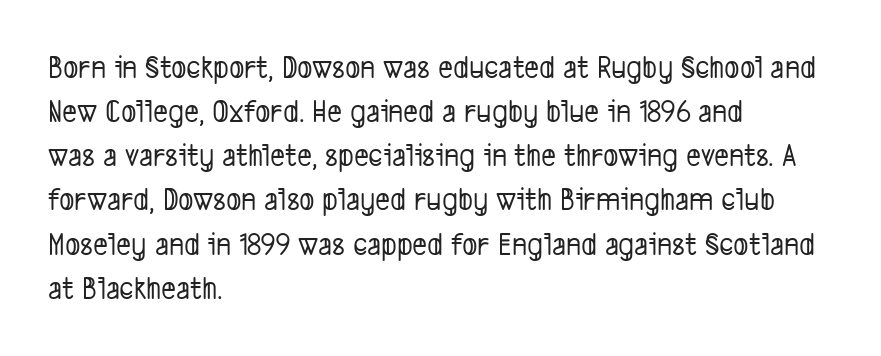
Q: Is the typeface a serif or a sans-serif typeface? A: Sans-serif.
Q: Is the text underlined? A: No.
Q: How is the paragraph aligned? A: Left-aligned.
Q: Is the spacing between letters normal or unusually wide? A: Normal.
Q: Is the spacing between lines tight, normal or loose? A: Normal.
Q: Width (condensed, normal, or wide)? A: Condensed.
Q: Stroke contrast? A: Low.
Q: x-height? A: Medium.
Q: Monospaced? A: No.
